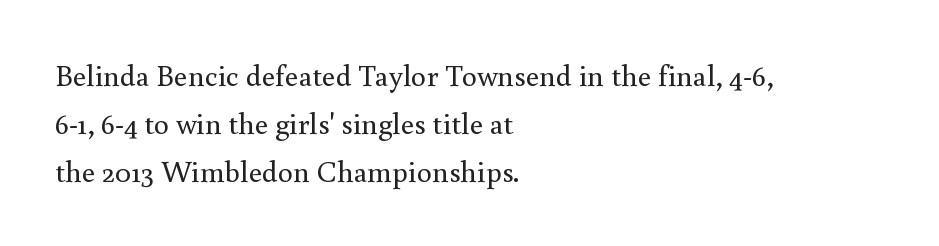
Q: Is the text bold? A: No.
Q: Is the text italic (slanted)? A: No, it is upright.
Q: Is the typeface a serif or a sans-serif typeface? A: Serif.
Q: Is the text underlined? A: No.
Q: How is the paragraph aligned? A: Left-aligned.
Q: Is the spacing between letters normal or unusually wide? A: Normal.
Q: Is the spacing between lines tight, normal or loose? A: Normal.
Q: Width (condensed, normal, or wide)? A: Normal.
Q: x-height? A: Small.
Q: Monospaced? A: No.
